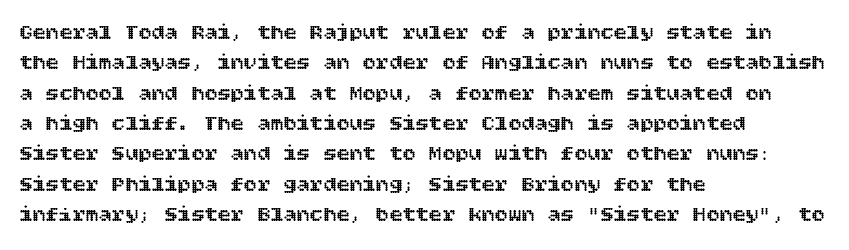
{"italic": "no", "underline": "no", "align": "left", "line_spacing": "normal", "line_spacing_ratio": 1.38, "letter_spacing": "normal", "letter_spacing_em": 0.0, "glyph_px": 22}
